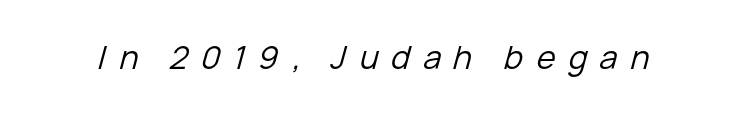
Display-style spreading of the glyphs; the letterfit is very open. Bare-footed words on every line. The glyphs look as if they've been sheared to an angle. Bold? No — there's no thickening of the strokes. The face used here is proportionally spaced, like ordinary book or web type.
